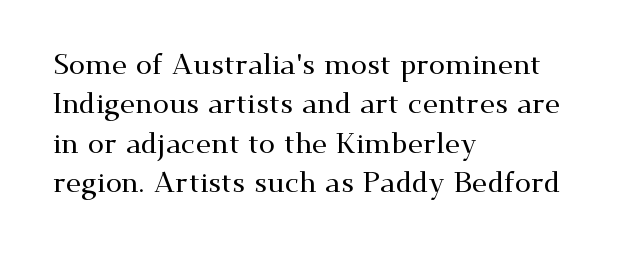
Q: Is the text italic (slanted)? A: No, it is upright.
Q: Is the typeface a serif or a sans-serif typeface? A: Serif.
Q: Is the text underlined? A: No.
Q: How is the paragraph aligned? A: Left-aligned.
Q: Is the spacing between letters normal or unusually wide? A: Normal.
Q: Is the spacing between lines tight, normal or loose? A: Normal.
Q: Width (condensed, normal, or wide)? A: Wide.
Q: Stroke contrast? A: Medium.
Q: x-height? A: Small.
Q: Monospaced? A: No.
